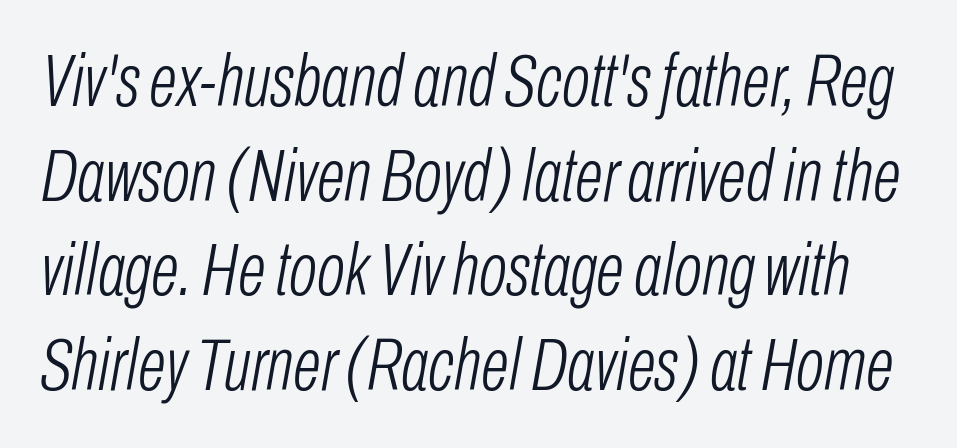
The image shows 74 px light, condensed type, italic (leaning right); set normal line spacing (1.28x), normal letter spacing, not underlined; low stroke contrast and a medium x-height.
